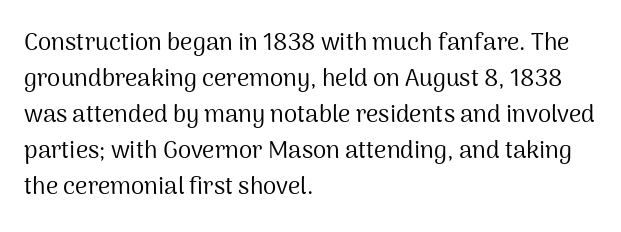
Q: Is the text bold? A: No.
Q: Is the text italic (slanted)? A: No, it is upright.
Q: Is the text underlined? A: No.
Q: How is the paragraph aligned? A: Left-aligned.
Q: Is the spacing between letters normal or unusually wide? A: Normal.
Q: Is the spacing between lines tight, normal or loose? A: Normal.
